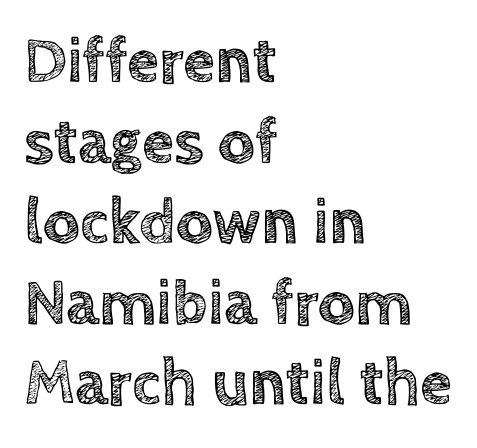
Q: Is the text italic (slanted)? A: No, it is upright.
Q: Is the text underlined? A: No.
Q: How is the paragraph aligned? A: Left-aligned.
Q: Is the spacing between letters normal or unusually wide? A: Normal.
Q: Width (condensed, normal, or wide)? A: Normal.
Q: x-height? A: Large.
Q: Monospaced? A: No.
